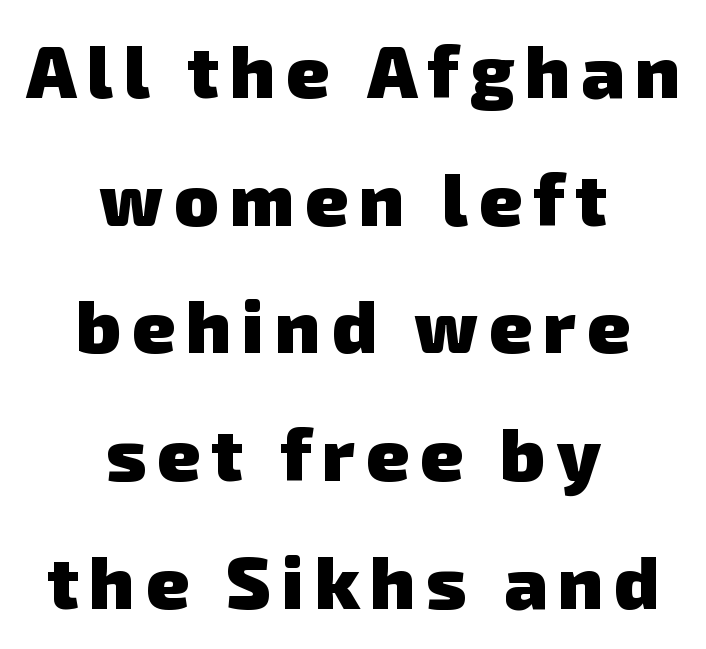
Q: Is the text bold? A: Yes.
Q: Is the typeface a serif or a sans-serif typeface? A: Sans-serif.
Q: Is the text underlined? A: No.
Q: How is the paragraph aligned? A: Centered.
Q: Width (condensed, normal, or wide)? A: Normal.
Q: Stroke contrast? A: Low.
Q: x-height? A: Medium.
Q: Monospaced? A: No.
